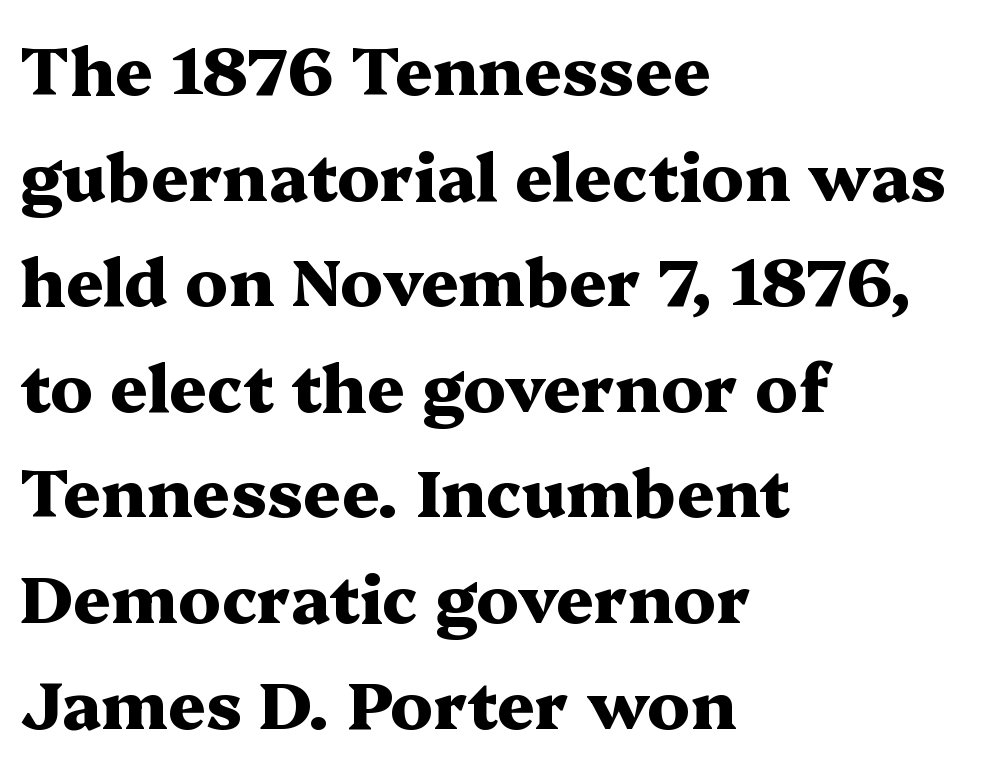
Is there much room between lines? A standard amount, neither cramped nor airy. Do the characters align in a grid? No, the font is proportional. The letters stand straight up with perfectly vertical stems. Each row of text sits above clean, open space. Notice how thick the strokes are: this is what a full bold looks like. Notice how the passage keeps a crisp vertical edge on the left only.
